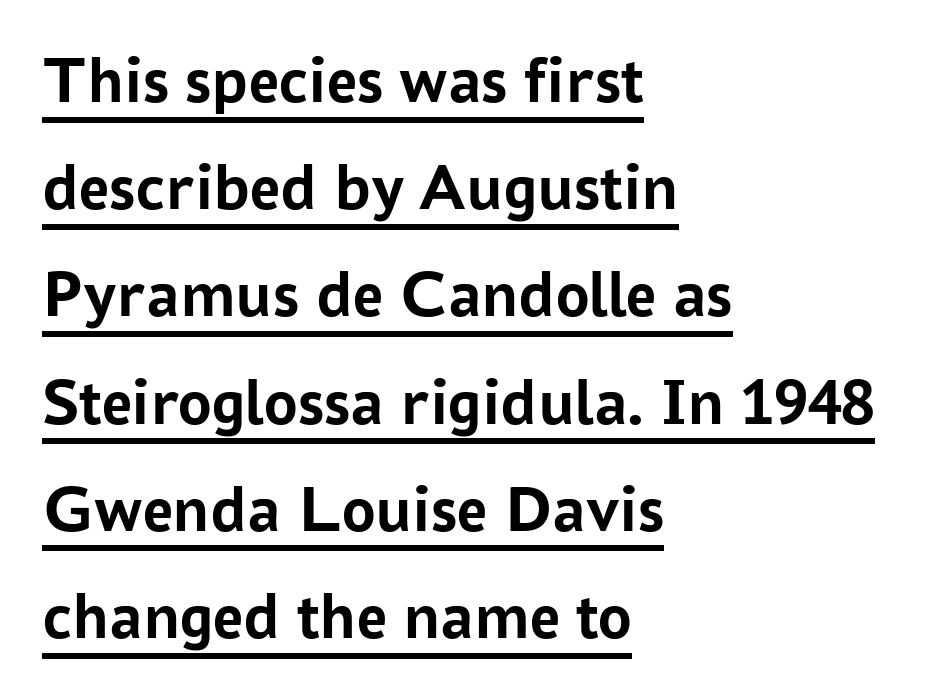
Q: Is the text bold? A: Yes.
Q: Is the text italic (slanted)? A: No, it is upright.
Q: Is the typeface a serif or a sans-serif typeface? A: Sans-serif.
Q: Is the text underlined? A: Yes.
Q: How is the paragraph aligned? A: Left-aligned.
Q: Is the spacing between letters normal or unusually wide? A: Normal.
Q: Is the spacing between lines tight, normal or loose? A: Normal.
Q: Width (condensed, normal, or wide)? A: Normal.
Q: Stroke contrast? A: Low.
Q: x-height? A: Medium.
Q: Monospaced? A: No.
